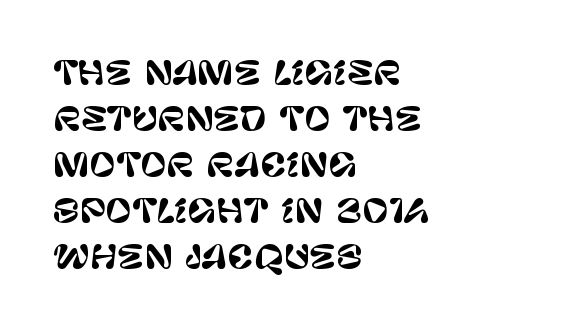
{"serif": "no", "width": "normal", "stroke_contrast": "low", "x_height": "large", "monospaced": "no", "underline": "no", "align": "left", "line_spacing": "normal", "line_spacing_ratio": 1.44, "letter_spacing": "normal", "letter_spacing_em": 0.0, "glyph_px": 32}
